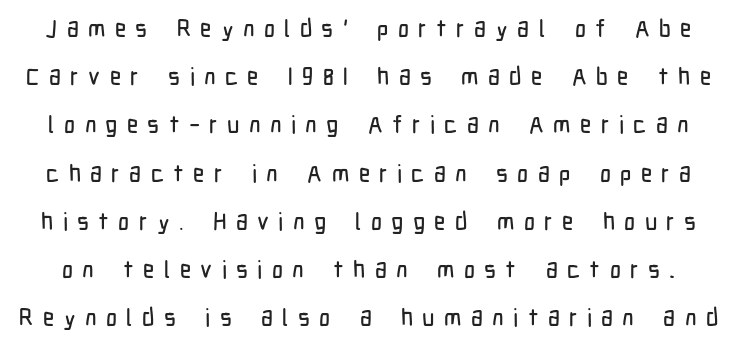
{"italic": "no", "underline": "no", "line_spacing": "loose", "line_spacing_ratio": 2.01, "letter_spacing": "wide", "letter_spacing_em": 0.39, "glyph_px": 24}
